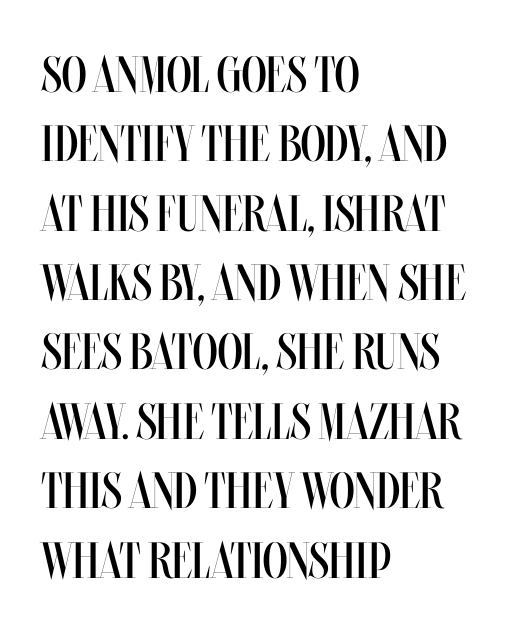
{"italic": "no", "bold": "no", "weight": "regular", "width": "condensed", "stroke_contrast": "medium", "x_height": "large", "monospaced": "no", "underline": "no", "align": "left", "line_spacing": "normal", "line_spacing_ratio": 1.36, "letter_spacing": "normal", "letter_spacing_em": 0.0, "glyph_px": 51}
